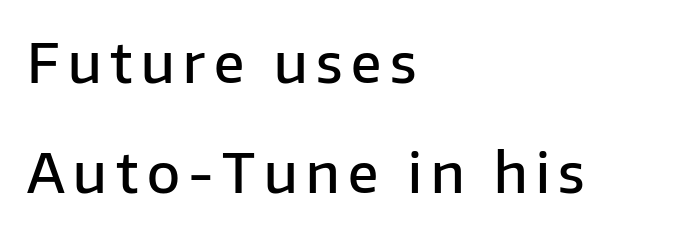
Does the weight exceed regular? Yes, but only to semibold. Notice how the passage keeps a crisp vertical edge on the left only. The strip under each line holds only bare page. Each letter's strokes conclude bluntly, with no projecting serifs. How would I describe the line gaps? Wide and relaxed. This sample has the flowing, uneven cadence of proportional lettering.
